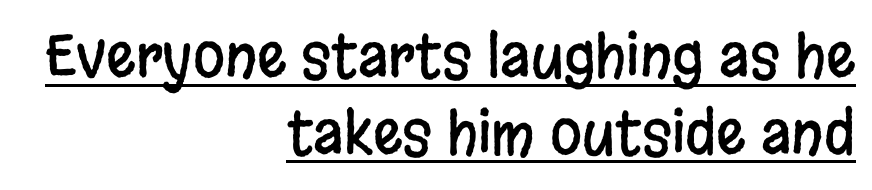
The image shows 58 px condensed sans-serif type, upright; set right-aligned, normal line spacing (1.32x), normal letter spacing, underlined; low stroke contrast and a large x-height.
